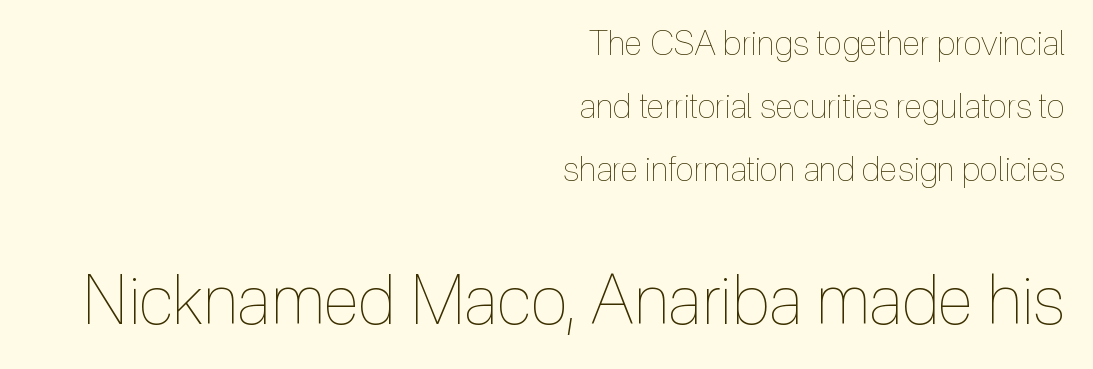
{"italic": "no", "bold": "no", "weight": "thin", "width": "condensed", "x_height": "medium", "monospaced": "no", "underline": "no", "align": "right", "line_spacing_ratio": 1.85, "letter_spacing": "normal", "letter_spacing_em": 0.0, "larger_block": "second", "size_ratio": 2.0, "glyph_px": 68}
